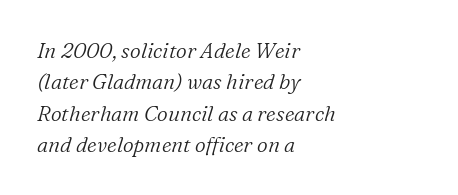
{"italic": "yes", "lean": "right", "slant_degrees": 16, "bold": "no", "underline": "no", "align": "left", "line_spacing": "normal", "line_spacing_ratio": 1.49, "letter_spacing": "normal", "letter_spacing_em": 0.0, "glyph_px": 21}
